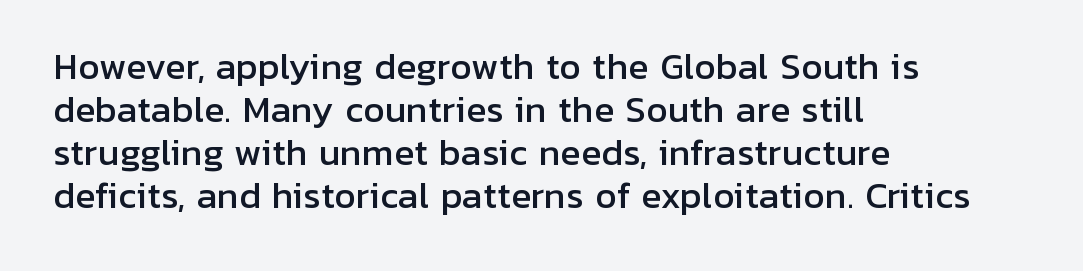
Q: Is the text italic (slanted)? A: No, it is upright.
Q: Is the typeface a serif or a sans-serif typeface? A: Sans-serif.
Q: Is the text underlined? A: No.
Q: How is the paragraph aligned? A: Left-aligned.
Q: Is the spacing between letters normal or unusually wide? A: Normal.
Q: Is the spacing between lines tight, normal or loose? A: Normal.
Q: Width (condensed, normal, or wide)? A: Normal.
Q: Stroke contrast? A: Low.
Q: x-height? A: Medium.
Q: Monospaced? A: No.
